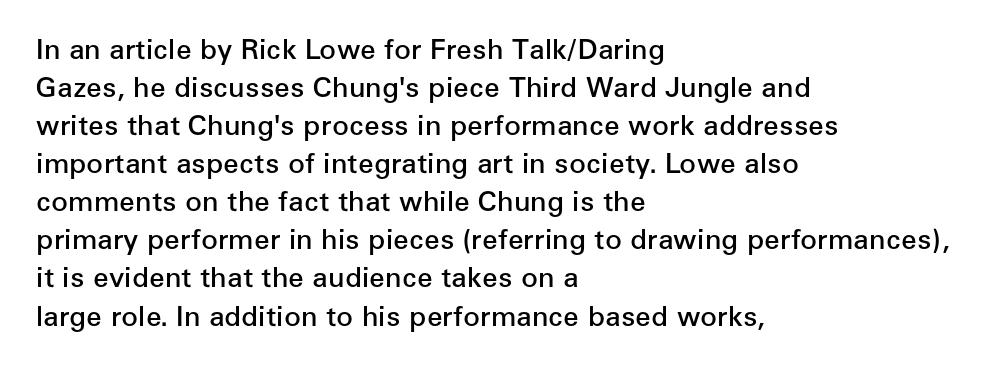
Alignment: flush left. The zone under the glyphs is completely vacant. Stroke terminals: plain, sans-serif. Firm but not heavy-handed strokes: this text is semibold. This is roman type, the default non-slanted kind.
